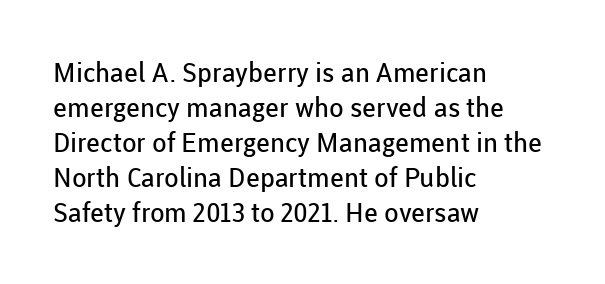
Q: Is the text bold? A: No.
Q: Is the text italic (slanted)? A: No, it is upright.
Q: Is the text underlined? A: No.
Q: How is the paragraph aligned? A: Left-aligned.
Q: Is the spacing between letters normal or unusually wide? A: Normal.
Q: Is the spacing between lines tight, normal or loose? A: Normal.
